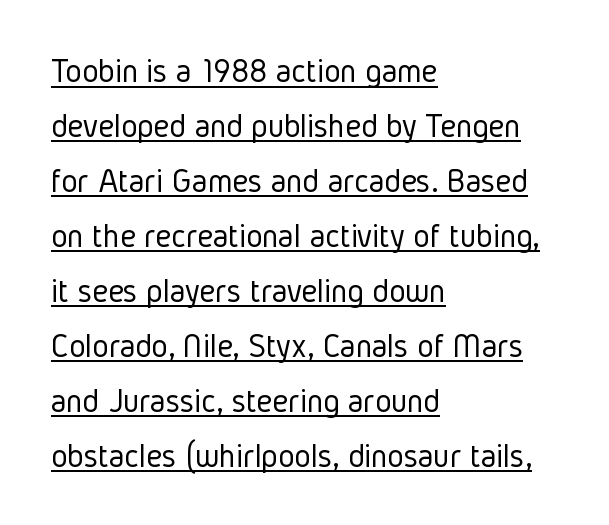
{"serif": "no", "italic": "no", "bold": "no", "weight": "light", "width": "condensed", "stroke_contrast": "low", "x_height": "medium", "monospaced": "no", "underline": "yes", "align": "left", "line_spacing": "normal", "line_spacing_ratio": 1.57, "letter_spacing": "normal", "letter_spacing_em": 0.0, "glyph_px": 35}
